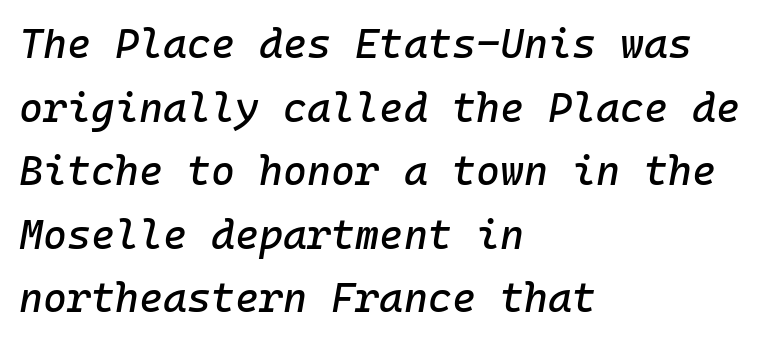
Q: Is the text italic (slanted)? A: Yes, it leans right by about 10 degrees.
Q: Is the text underlined? A: No.
Q: How is the paragraph aligned? A: Left-aligned.
Q: Is the spacing between letters normal or unusually wide? A: Normal.
Q: Is the spacing between lines tight, normal or loose? A: Normal.
Q: Width (condensed, normal, or wide)? A: Normal.
Q: Stroke contrast? A: Low.
Q: x-height? A: Medium.
Q: Monospaced? A: Yes.
